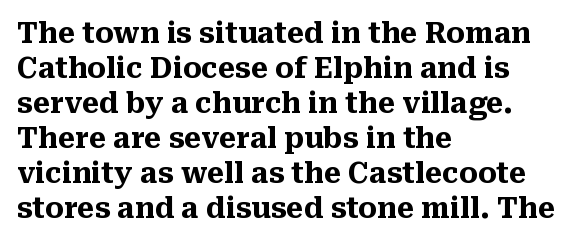
{"serif": "yes", "italic": "no", "bold": "yes", "weight": "heavy", "width": "normal", "stroke_contrast": "medium", "x_height": "medium", "monospaced": "no", "underline": "no", "align": "left", "line_spacing": "normal", "line_spacing_ratio": 1.25, "letter_spacing": "normal", "letter_spacing_em": 0.0, "glyph_px": 28}
